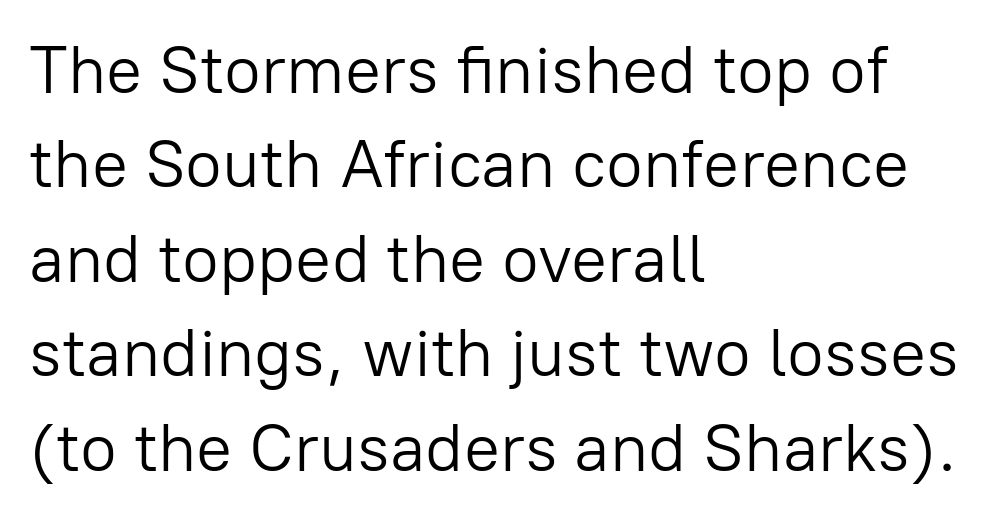
The image shows 67 px light sans-serif type, upright; set left-aligned, normal line spacing (1.41x), normal letter spacing, not underlined; low stroke contrast and a medium x-height.
